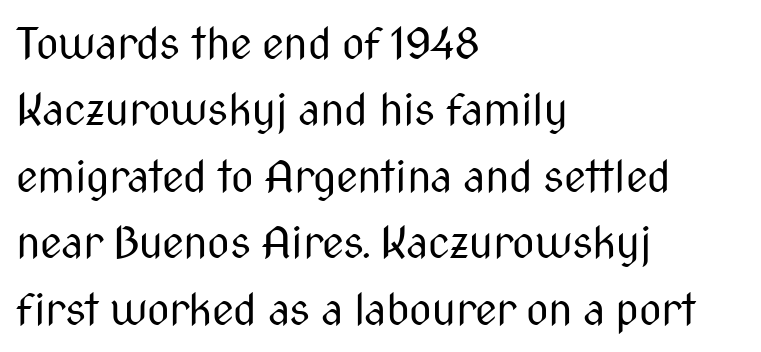
Posture: vertical. The passage shown is typeset with a sans-serif family. This sample has the flowing, uneven cadence of proportional lettering. Glyph-to-glyph distance matches everyday printed text.
